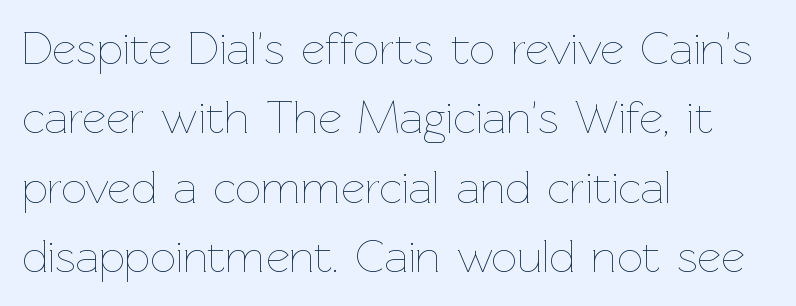
Q: Is the text bold? A: No.
Q: Is the text italic (slanted)? A: No, it is upright.
Q: Is the text underlined? A: No.
Q: How is the paragraph aligned? A: Left-aligned.
Q: Is the spacing between letters normal or unusually wide? A: Normal.
Q: Is the spacing between lines tight, normal or loose? A: Normal.
Q: Width (condensed, normal, or wide)? A: Normal.
Q: Stroke contrast? A: Low.
Q: x-height? A: Medium.
Q: Monospaced? A: No.
